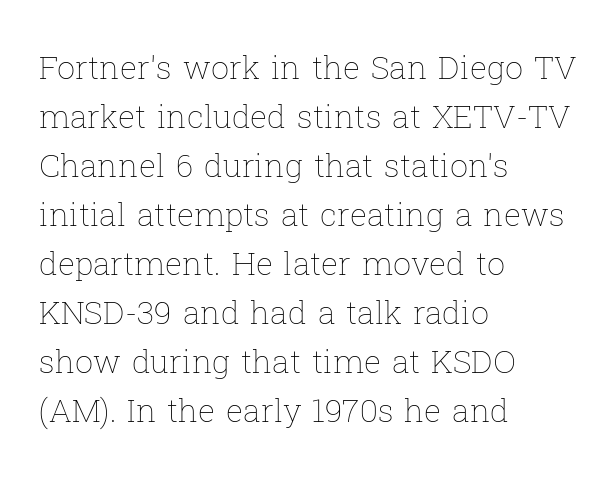
Q: Is the text bold? A: No.
Q: Is the text italic (slanted)? A: No, it is upright.
Q: Is the text underlined? A: No.
Q: How is the paragraph aligned? A: Left-aligned.
Q: Is the spacing between letters normal or unusually wide? A: Normal.
Q: Is the spacing between lines tight, normal or loose? A: Normal.
Q: Width (condensed, normal, or wide)? A: Normal.
Q: Stroke contrast? A: Low.
Q: x-height? A: Medium.
Q: Monospaced? A: No.
